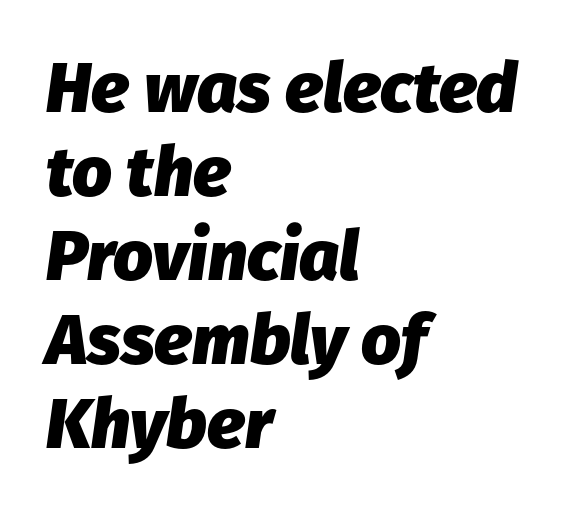
The image shows 70 px heavy type, italic (leaning right); set left-aligned, line spacing 1.2x, normal letter spacing, not underlined; low stroke contrast and a medium x-height.
